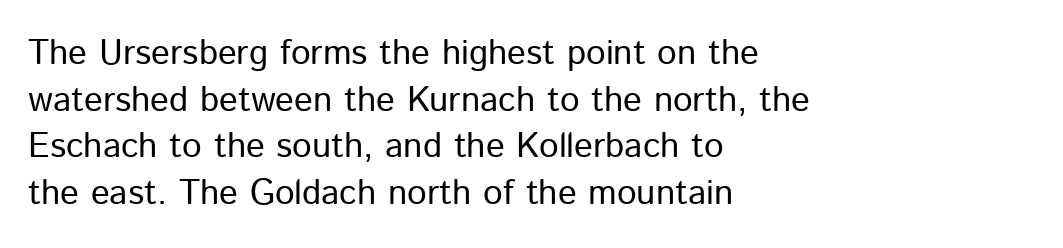
Q: Is the text bold? A: No.
Q: Is the text italic (slanted)? A: No, it is upright.
Q: Is the typeface a serif or a sans-serif typeface? A: Sans-serif.
Q: Is the text underlined? A: No.
Q: How is the paragraph aligned? A: Left-aligned.
Q: Is the spacing between letters normal or unusually wide? A: Normal.
Q: Is the spacing between lines tight, normal or loose? A: Normal.
Q: Width (condensed, normal, or wide)? A: Normal.
Q: Stroke contrast? A: Low.
Q: x-height? A: Medium.
Q: Monospaced? A: No.
